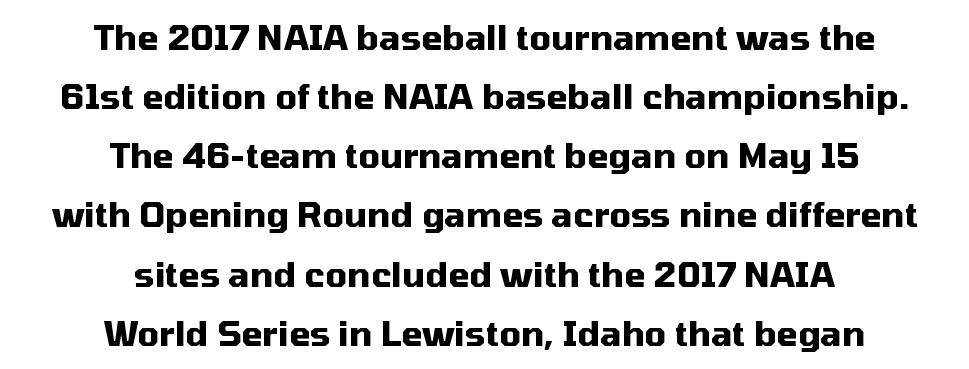
The image shows 34 px heavy sans-serif type, upright; set centered, line spacing 1.74x, normal letter spacing, not underlined; medium stroke contrast and a medium x-height.
